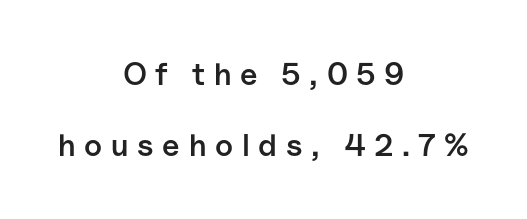
{"serif": "no", "italic": "no", "bold": "semi", "weight": "semibold", "width": "normal", "stroke_contrast": "low", "x_height": "medium", "monospaced": "no", "underline": "no", "align": "center", "line_spacing": "loose", "line_spacing_ratio": 2.29, "letter_spacing": "wide", "letter_spacing_em": 0.28, "glyph_px": 31}
